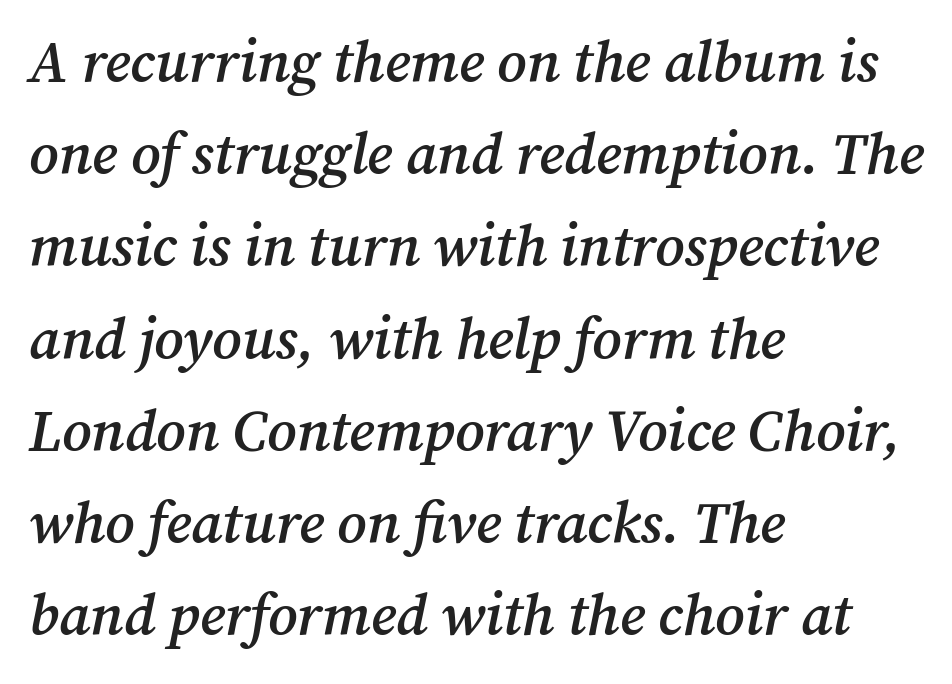
Q: Is the text bold? A: Semi-bold.
Q: Is the text italic (slanted)? A: Yes, it leans right by about 12 degrees.
Q: Is the typeface a serif or a sans-serif typeface? A: Serif.
Q: Is the text underlined? A: No.
Q: How is the paragraph aligned? A: Left-aligned.
Q: Is the spacing between letters normal or unusually wide? A: Normal.
Q: Is the spacing between lines tight, normal or loose? A: Normal.
Q: Width (condensed, normal, or wide)? A: Normal.
Q: Stroke contrast? A: Medium.
Q: x-height? A: Medium.
Q: Monospaced? A: No.
